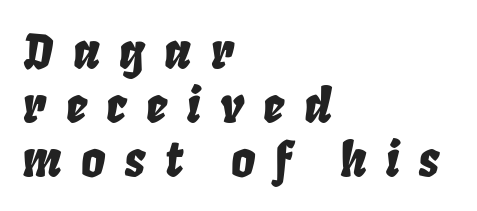
{"italic": "yes", "lean": "right", "slant_degrees": 8, "width": "condensed", "stroke_contrast": "low", "x_height": "large", "monospaced": "no", "underline": "no", "align": "left", "line_spacing": "tight", "line_spacing_ratio": 1.12, "letter_spacing": "wide", "letter_spacing_em": 0.4, "glyph_px": 48}
